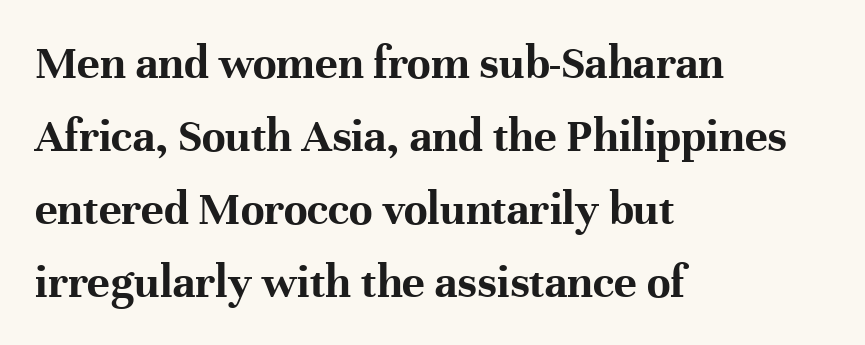
{"serif": "yes", "italic": "no", "bold": "yes", "weight": "bold", "width": "normal", "stroke_contrast": "high", "x_height": "medium", "monospaced": "no", "underline": "no", "align": "left", "line_spacing": "normal", "line_spacing_ratio": 1.52, "letter_spacing": "normal", "letter_spacing_em": 0.0, "glyph_px": 48}
